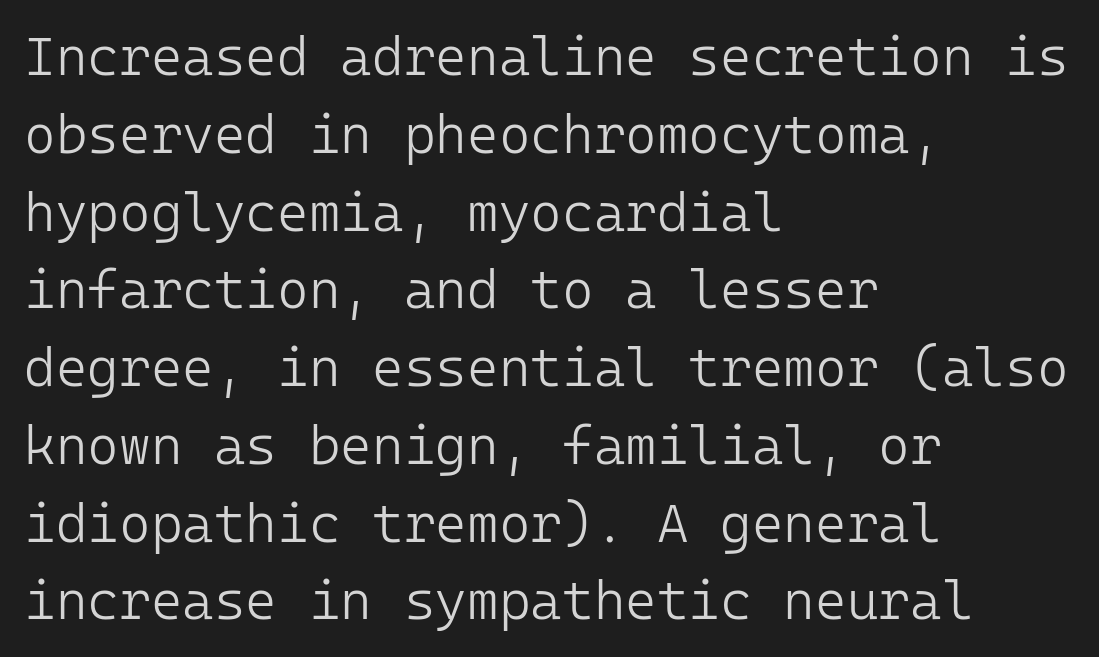
The image shows 54 px light sans-serif type, upright; set left-aligned, normal line spacing (1.44x), normal letter spacing, not underlined; low stroke contrast and a medium x-height.
